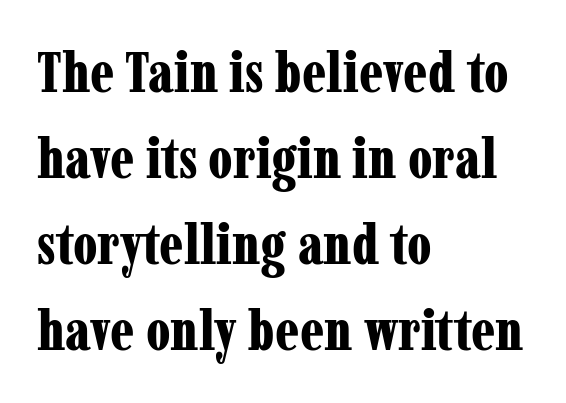
Q: Is the text bold? A: Yes.
Q: Is the text italic (slanted)? A: No, it is upright.
Q: Is the typeface a serif or a sans-serif typeface? A: Serif.
Q: Is the text underlined? A: No.
Q: How is the paragraph aligned? A: Left-aligned.
Q: Is the spacing between letters normal or unusually wide? A: Normal.
Q: Is the spacing between lines tight, normal or loose? A: Normal.
Q: Width (condensed, normal, or wide)? A: Condensed.
Q: Stroke contrast? A: Low.
Q: x-height? A: Medium.
Q: Monospaced? A: No.
